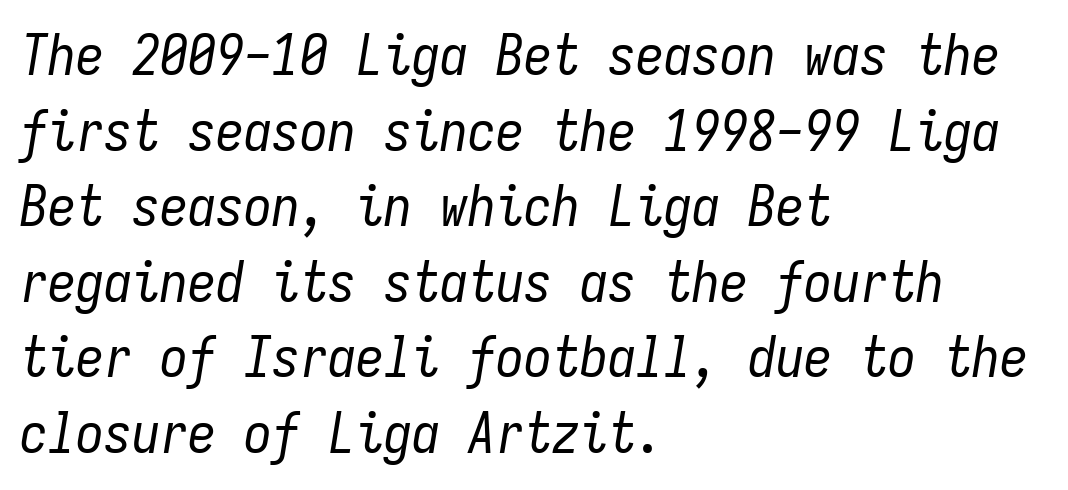
The type is set solid horizontally, with unmodified tracking. Weight: not bold — regular or lighter. Each letter, wide or thin by design, is forced into the same width here. Descenders hang freely into open space. Yep, that's italic — everything's leaning. Visually the block forms a straight wall on the left and a jagged coastline on the right.
